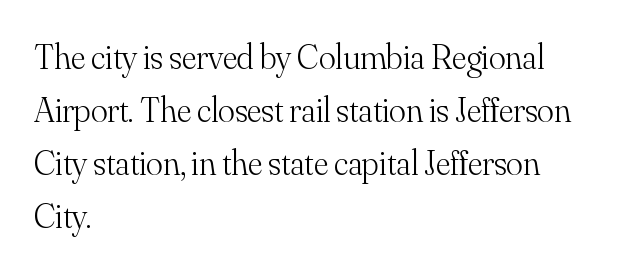
Q: Is the text bold? A: No.
Q: Is the text italic (slanted)? A: No, it is upright.
Q: Is the typeface a serif or a sans-serif typeface? A: Serif.
Q: Is the text underlined? A: No.
Q: How is the paragraph aligned? A: Left-aligned.
Q: Is the spacing between letters normal or unusually wide? A: Normal.
Q: Is the spacing between lines tight, normal or loose? A: Normal.
Q: Width (condensed, normal, or wide)? A: Normal.
Q: Stroke contrast? A: Medium.
Q: x-height? A: Small.
Q: Monospaced? A: No.
